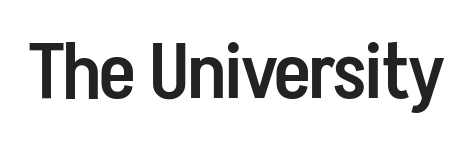
The image shows 77 px semibold, condensed sans-serif type, upright; set normal letter spacing, not underlined; low stroke contrast and a medium x-height.
